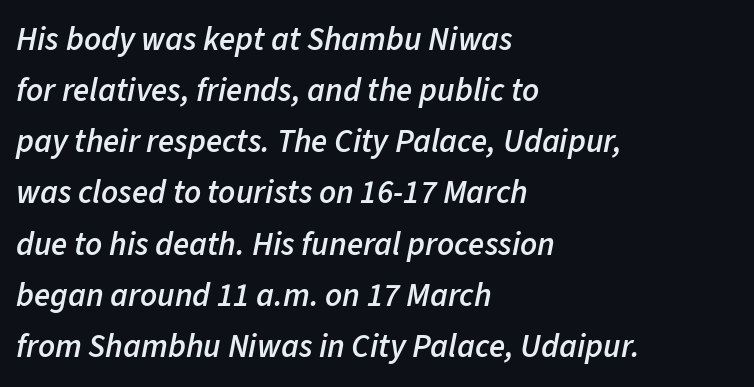
{"italic": "yes", "lean": "right", "slant_degrees": 11, "bold": "semi", "weight": "semibold", "width": "normal", "stroke_contrast": "low", "x_height": "medium", "monospaced": "no", "underline": "no", "align": "left", "line_spacing": "normal", "line_spacing_ratio": 1.55, "letter_spacing": "normal", "letter_spacing_em": 0.0, "glyph_px": 33}
